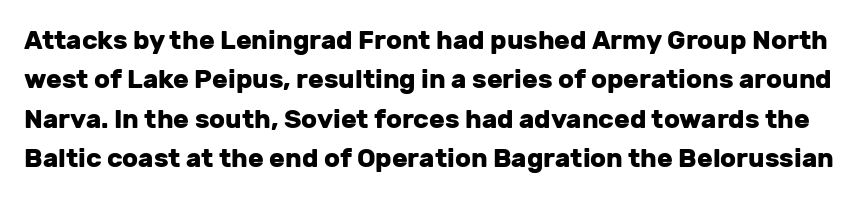
If you measured baseline to baseline, you'd find a middling distance. You can tell it's not italic because the verticals are truly vertical. Words appear dense and cohesive because spacing is normal. Plain, unruled lines of type. These words are printed bold, with thick strokes throughout.
